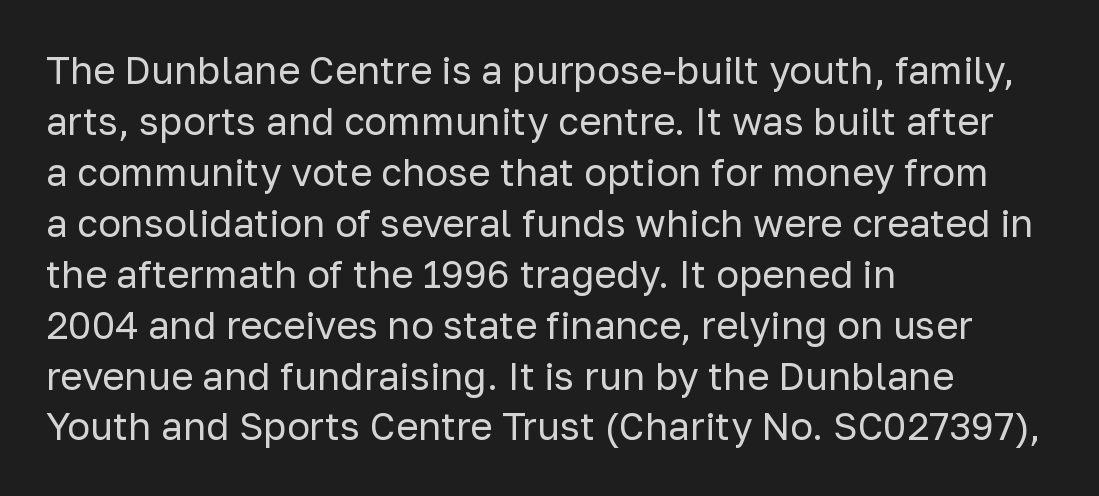
The image shows 38 px regular-weight sans-serif type, upright; set left-aligned, normal line spacing (1.34x), normal letter spacing, not underlined; low stroke contrast and a medium x-height.
